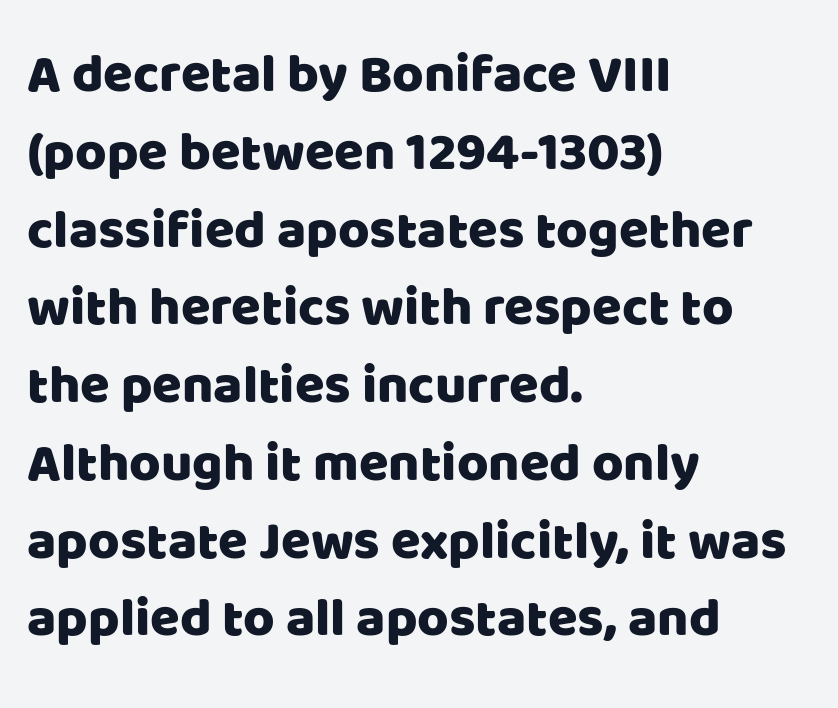
The image shows 54 px sans-serif type, upright; set left-aligned, normal line spacing (1.44x), normal letter spacing, not underlined; low stroke contrast and a large x-height.
